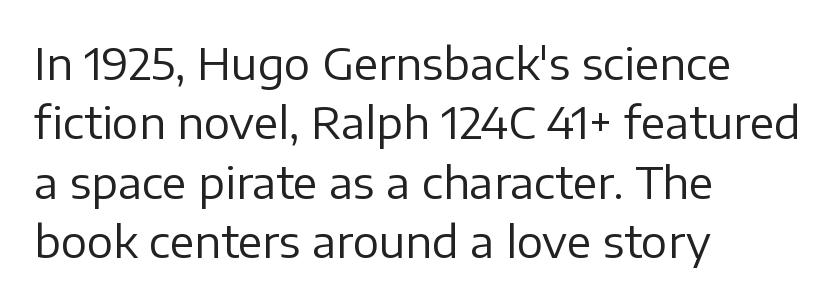
Q: Is the text bold? A: No.
Q: Is the text italic (slanted)? A: No, it is upright.
Q: Is the typeface a serif or a sans-serif typeface? A: Sans-serif.
Q: Is the text underlined? A: No.
Q: How is the paragraph aligned? A: Left-aligned.
Q: Is the spacing between letters normal or unusually wide? A: Normal.
Q: Is the spacing between lines tight, normal or loose? A: Normal.
Q: Width (condensed, normal, or wide)? A: Normal.
Q: Stroke contrast? A: Low.
Q: x-height? A: Medium.
Q: Monospaced? A: No.
